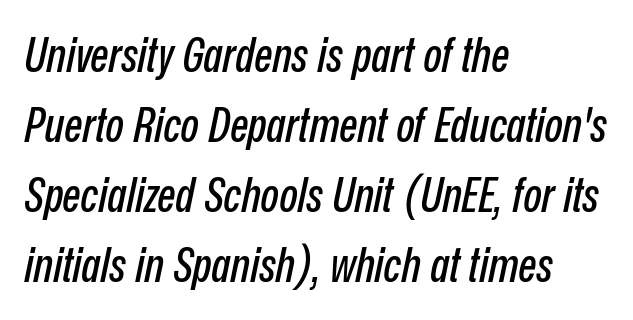
The image shows 48 px condensed type, italic (leaning right); set left-aligned, normal line spacing (1.46x), normal letter spacing, not underlined; low stroke contrast and a medium x-height.
